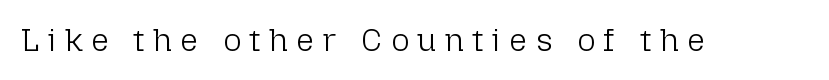
{"serif": "no", "italic": "no", "bold": "no", "weight": "light", "width": "normal", "stroke_contrast": "low", "x_height": "medium", "monospaced": "no", "underline": "no", "letter_spacing": "wide", "letter_spacing_em": 0.28, "glyph_px": 31}
